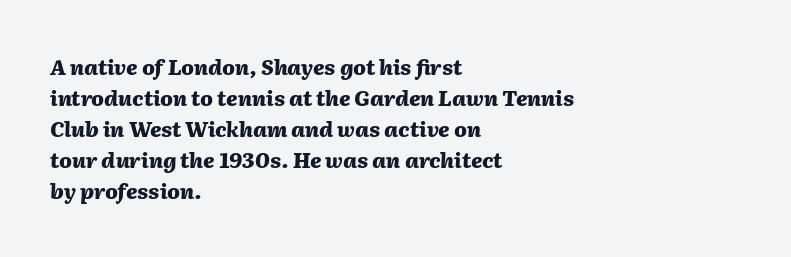
The passage shown stacks its lines at a standard gap. A bare baseline throughout the passage. Layout note: lines flush left. Strong, thick strokes mark this as bold type. Short note: letters normally spaced.
